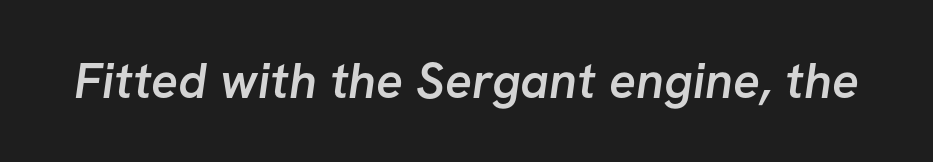
{"serif": "no", "bold": "semi", "weight": "semibold", "width": "normal", "stroke_contrast": "low", "x_height": "medium", "monospaced": "no", "underline": "no", "letter_spacing": "normal", "letter_spacing_em": 0.0, "glyph_px": 50}
